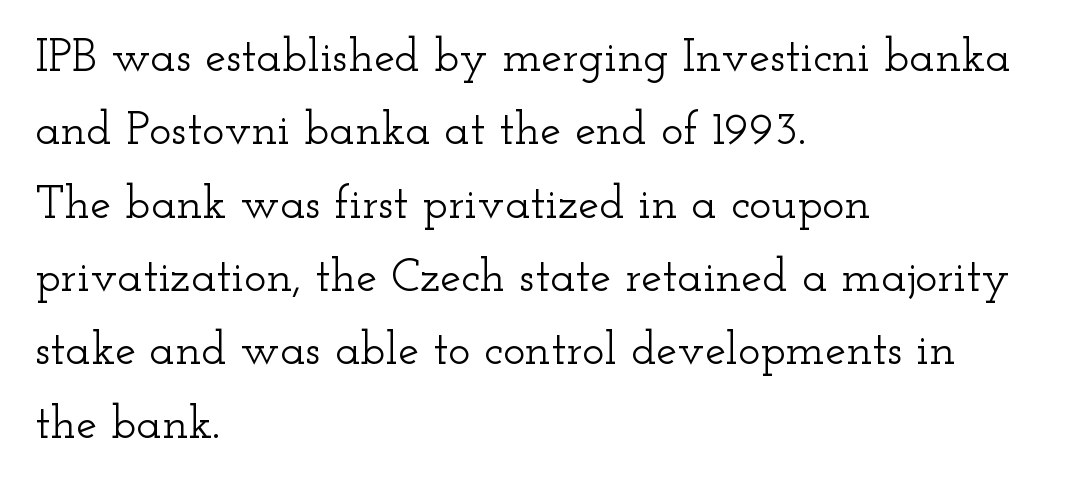
{"serif": "yes", "italic": "no", "width": "wide", "stroke_contrast": "low", "x_height": "small", "monospaced": "no", "underline": "no", "align": "left", "line_spacing": "normal", "line_spacing_ratio": 1.56, "letter_spacing": "normal", "letter_spacing_em": 0.0, "glyph_px": 47}
